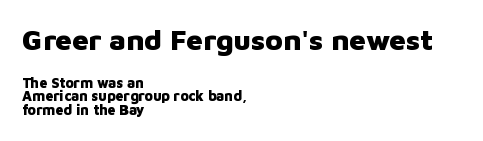
Typesetter's note — upper block bumped up in size, lower block left smaller. Clear beneath every line of the passage. A typesetter would label this face a sans. Is there any slant? The stems are plumb.
